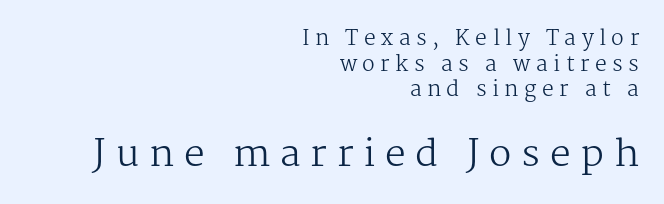
The image shows 37 px regular-weight serif type, upright; set right-aligned, line spacing 1.22x, unusually wide letter spacing (+0.26 em), not underlined; the second (bottom) block is 1.76x larger; medium stroke contrast and a medium x-height.
